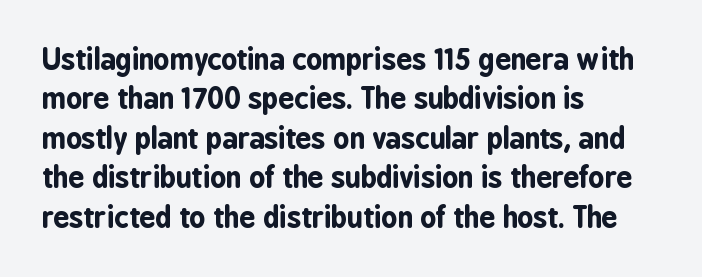
Q: Is the text bold? A: Yes.
Q: Is the text italic (slanted)? A: No, it is upright.
Q: Is the typeface a serif or a sans-serif typeface? A: Sans-serif.
Q: Is the text underlined? A: No.
Q: How is the paragraph aligned? A: Left-aligned.
Q: Is the spacing between letters normal or unusually wide? A: Normal.
Q: Is the spacing between lines tight, normal or loose? A: Normal.
Q: Width (condensed, normal, or wide)? A: Condensed.
Q: Stroke contrast? A: Low.
Q: x-height? A: Medium.
Q: Monospaced? A: No.
